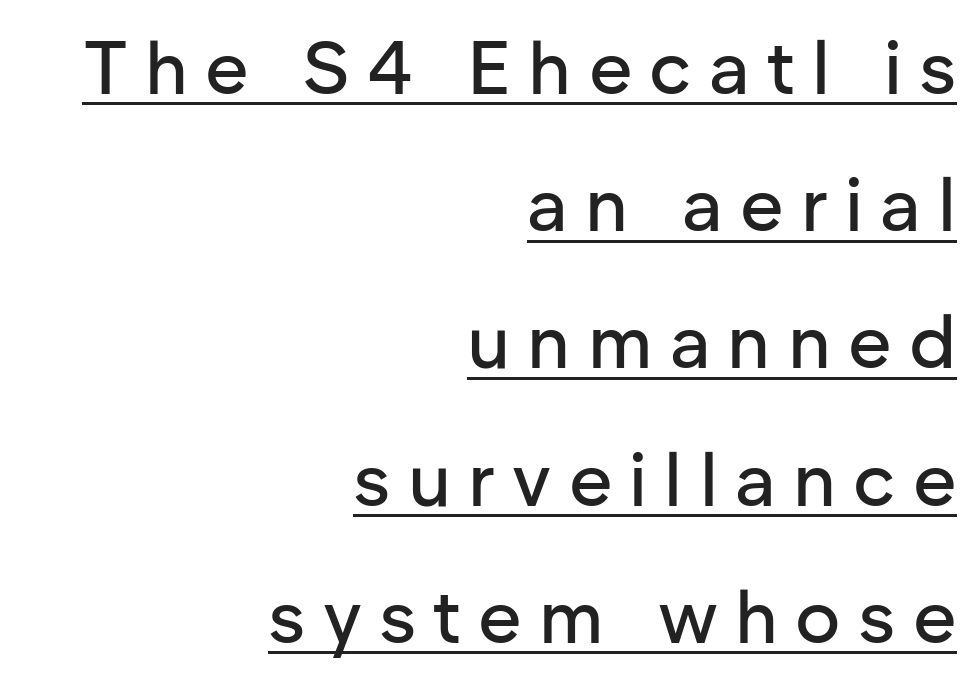
{"serif": "no", "italic": "no", "width": "normal", "stroke_contrast": "low", "x_height": "medium", "monospaced": "no", "underline": "yes", "align": "right", "line_spacing_ratio": 1.83, "letter_spacing": "wide", "letter_spacing_em": 0.23, "glyph_px": 75}
